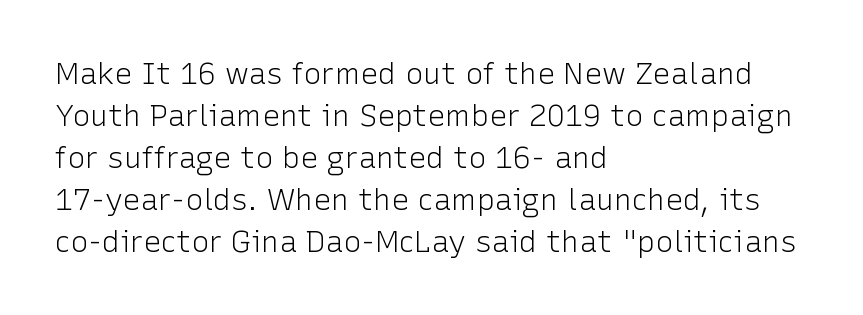
The image shows 30 px light sans-serif type, upright; set left-aligned, normal line spacing (1.4x), normal letter spacing, not underlined; low stroke contrast and a medium x-height.
